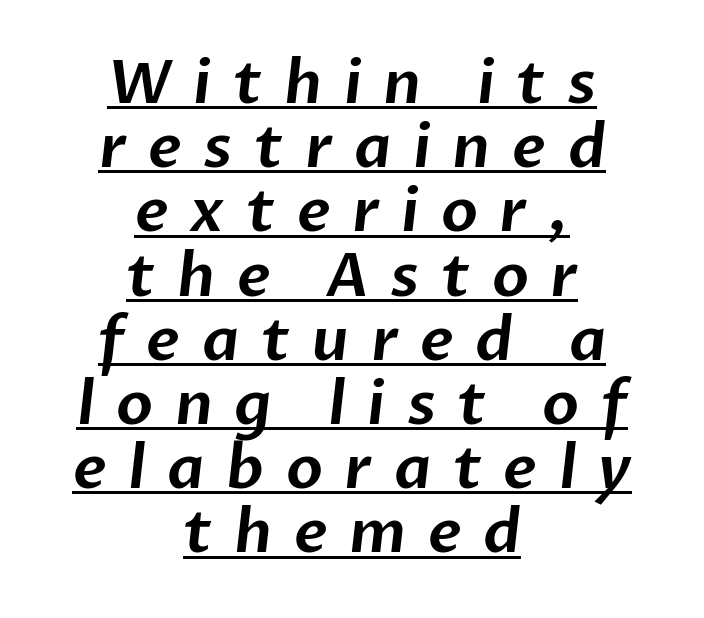
{"serif": "no", "width": "normal", "stroke_contrast": "low", "x_height": "medium", "monospaced": "no", "underline": "yes", "align": "center", "line_spacing": "tight", "line_spacing_ratio": 1.07, "letter_spacing": "wide", "letter_spacing_em": 0.36, "glyph_px": 60}
